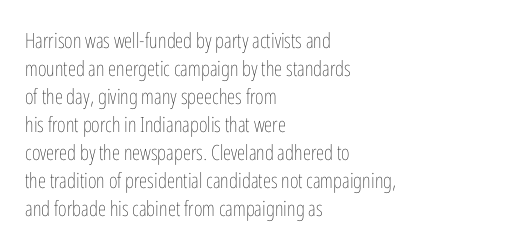
The image shows 21 px text type, upright; set left-aligned, normal line spacing (1.33x), normal letter spacing, not underlined.
